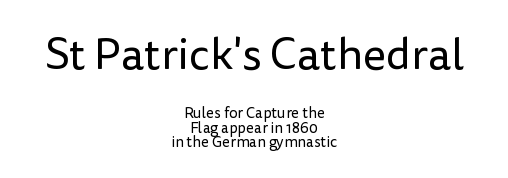
The passage shown is typed in a proportional face where columns would drift. The lines are quadded center. Compared with a typical body face, this is equally light or lighter still. A sans-serif font was chosen for this passage. The specimen omits any rule beneath the text block's lines.
